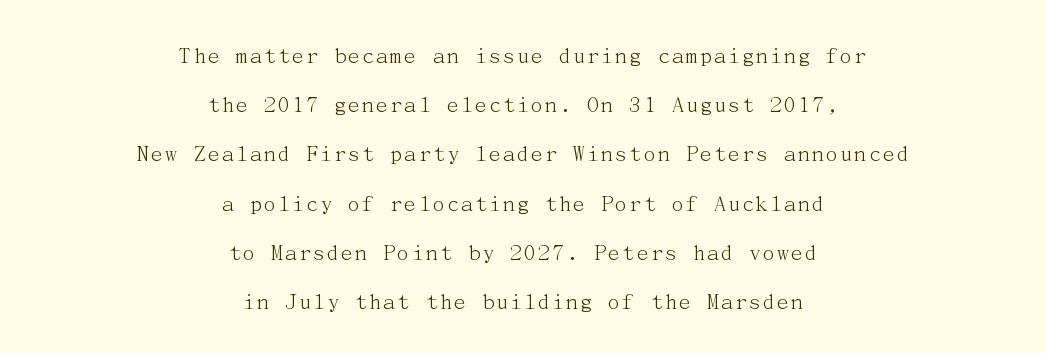
{"italic": "no", "bold": "no", "underline": "no", "align": "center", "line_spacing": "loose", "line_spacing_ratio": 2.05, "letter_spacing": "normal", "letter_spacing_em": 0.0, "glyph_px": 24}
